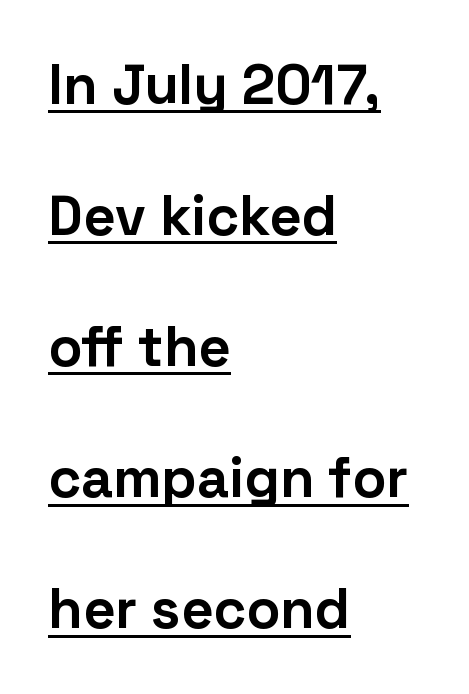
{"serif": "no", "italic": "no", "bold": "yes", "weight": "bold", "width": "normal", "stroke_contrast": "low", "x_height": "medium", "monospaced": "no", "underline": "yes", "align": "left", "line_spacing": "loose", "line_spacing_ratio": 2.34, "letter_spacing": "normal", "letter_spacing_em": 0.0, "glyph_px": 56}
